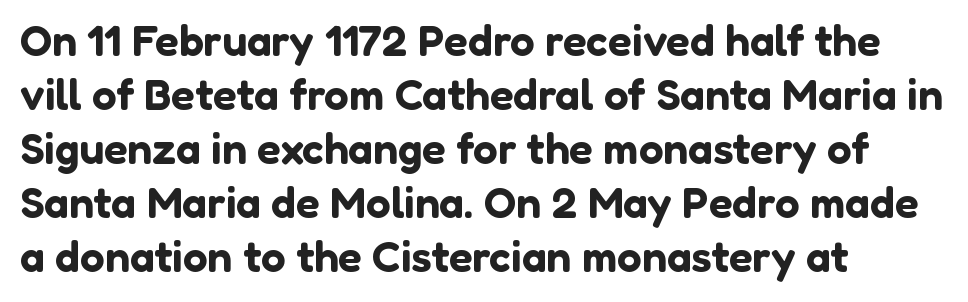
Q: Is the text italic (slanted)? A: No, it is upright.
Q: Is the typeface a serif or a sans-serif typeface? A: Sans-serif.
Q: Is the text underlined? A: No.
Q: How is the paragraph aligned? A: Left-aligned.
Q: Is the spacing between letters normal or unusually wide? A: Normal.
Q: Width (condensed, normal, or wide)? A: Normal.
Q: Stroke contrast? A: Low.
Q: x-height? A: Medium.
Q: Monospaced? A: No.
